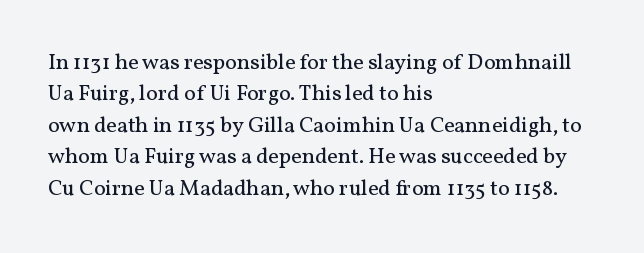
The line-height multiplier appears to be the usual default. The ragged edge is on the right, which tells us the setting is flush left. A typesetter would mark this as roman, not italic. This sample uses plain, unmodified letter spacing. No letter is thick-stroked: the sample isn't bold.
